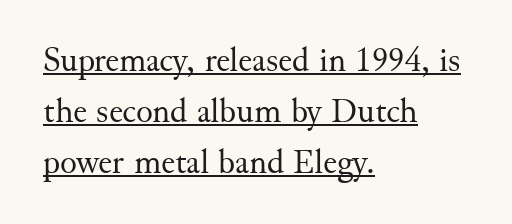
These lines are rendered in a variable-pitch font. Regular leading. Line starts are locked; line ends wander. Type style note: has serifs. The letters look calm and open, with moderate or lighter stems.
